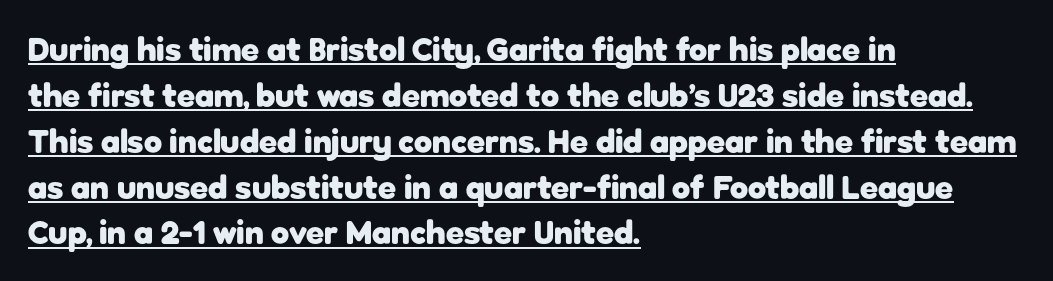
{"serif": "no", "italic": "no", "bold": "yes", "weight": "heavy", "width": "normal", "stroke_contrast": "low", "x_height": "medium", "monospaced": "no", "underline": "yes", "align": "left", "line_spacing": "normal", "line_spacing_ratio": 1.39, "letter_spacing": "normal", "letter_spacing_em": 0.0, "glyph_px": 33}
